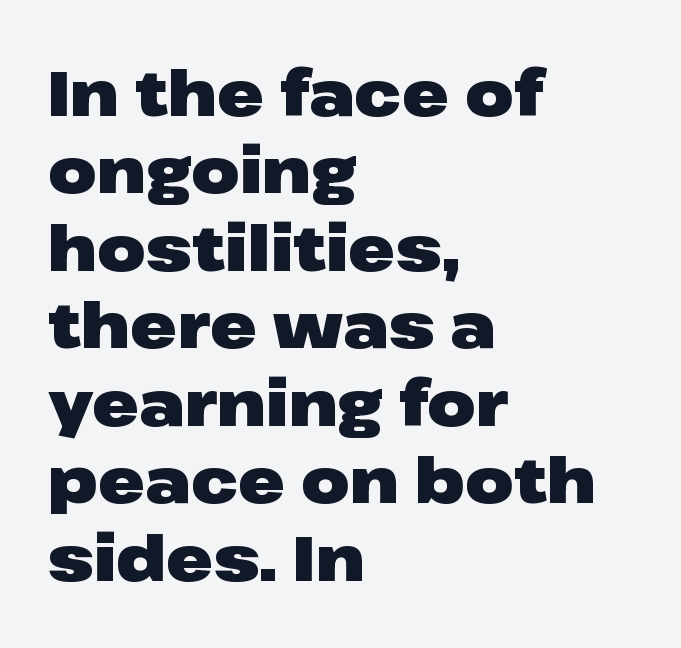
{"serif": "no", "italic": "no", "bold": "yes", "weight": "heavy", "width": "wide", "stroke_contrast": "low", "x_height": "medium", "monospaced": "no", "underline": "no", "align": "left", "line_spacing_ratio": 1.23, "letter_spacing": "normal", "letter_spacing_em": 0.0, "glyph_px": 63}
